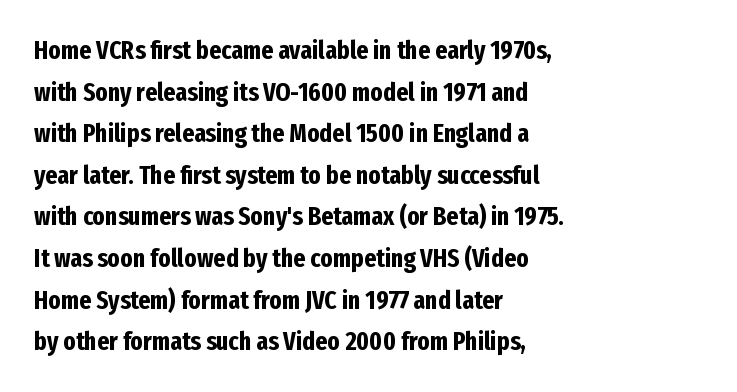
{"italic": "no", "bold": "yes", "underline": "no", "align": "left", "line_spacing": "normal", "line_spacing_ratio": 1.6, "letter_spacing": "normal", "letter_spacing_em": 0.0, "glyph_px": 26}
